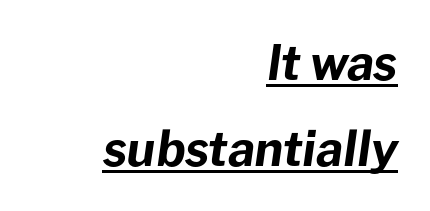
Q: Is the text bold? A: Yes.
Q: Is the text italic (slanted)? A: Yes, it leans right by about 8 degrees.
Q: Is the text underlined? A: Yes.
Q: How is the paragraph aligned? A: Right-aligned.
Q: Is the spacing between letters normal or unusually wide? A: Normal.
Q: Width (condensed, normal, or wide)? A: Normal.
Q: Stroke contrast? A: Low.
Q: x-height? A: Medium.
Q: Monospaced? A: No.
